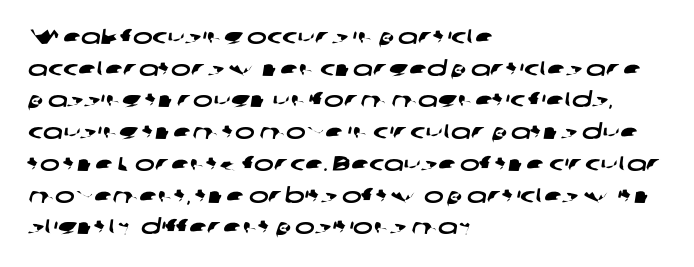
Between one letter and the next there's only the usual sliver of space. Casual observation: everything's shoved over to the left. The area under the type is left untouched. What's the leading like? Ordinary, nothing unusual.
